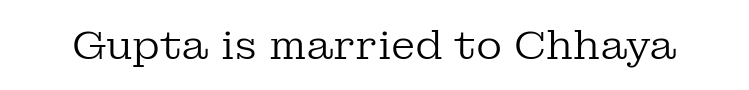
Q: Is the text bold? A: No.
Q: Is the text italic (slanted)? A: No, it is upright.
Q: Is the typeface a serif or a sans-serif typeface? A: Serif.
Q: Is the text underlined? A: No.
Q: Is the spacing between letters normal or unusually wide? A: Normal.
Q: Width (condensed, normal, or wide)? A: Normal.
Q: Stroke contrast? A: Low.
Q: x-height? A: Medium.
Q: Monospaced? A: No.
